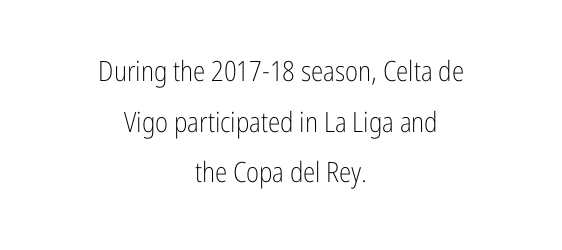
Each letter keeps its own natural width here, so spacing adapts to shape. Does the copy run flush right? No — it is centered line by line. Nobody drew a line under any word here. Does extra space separate the letters? No, they use regular spacing. The specimen reads as upright at a glance.
